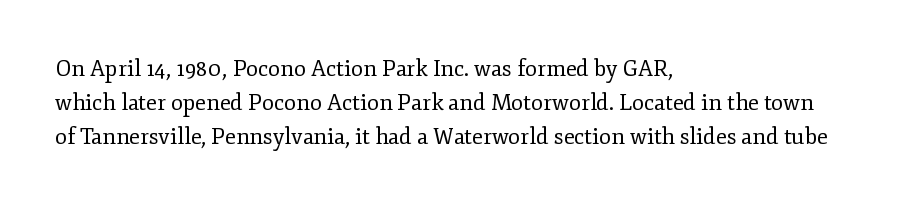
Caption: multi-line text, flush left, ragged right. Rendered with straight, roman letterforms. Beneath every word, the page is bare. Weight: not bold — regular or lighter. Nobody touched the tracking dial on this one. Vertically, the passage feels balanced, rows spaced as you'd expect.
